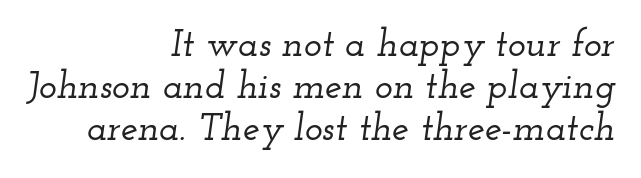
Q: Is the text italic (slanted)? A: Yes, it leans right by about 12 degrees.
Q: Is the typeface a serif or a sans-serif typeface? A: Serif.
Q: Is the text underlined? A: No.
Q: How is the paragraph aligned? A: Right-aligned.
Q: Is the spacing between letters normal or unusually wide? A: Normal.
Q: Is the spacing between lines tight, normal or loose? A: Tight.
Q: Width (condensed, normal, or wide)? A: Wide.
Q: Stroke contrast? A: Low.
Q: x-height? A: Small.
Q: Monospaced? A: No.
